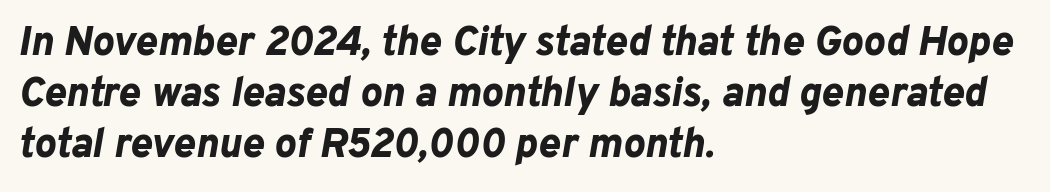
The image shows 41 px bold type, italic (leaning right); set left-aligned, normal line spacing (1.25x), normal letter spacing, not underlined; low stroke contrast and a medium x-height.
